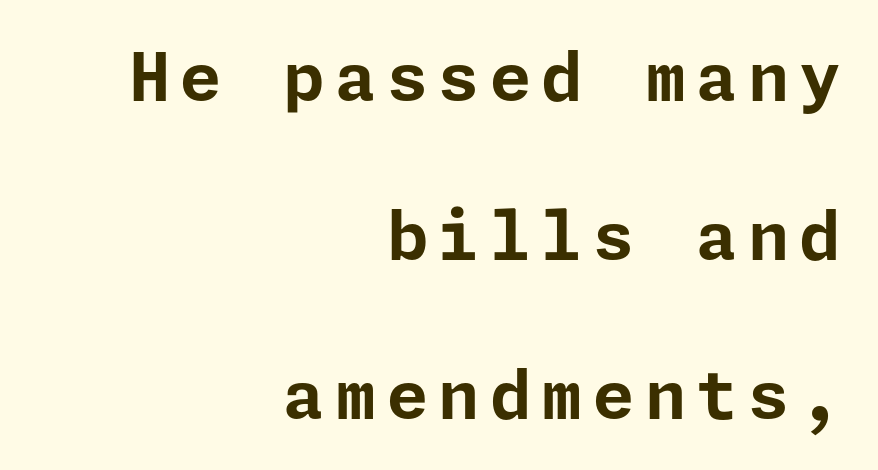
Q: Is the text bold? A: Yes.
Q: Is the text italic (slanted)? A: No, it is upright.
Q: Is the typeface a serif or a sans-serif typeface? A: Sans-serif.
Q: Is the text underlined? A: No.
Q: How is the paragraph aligned? A: Right-aligned.
Q: Is the spacing between lines tight, normal or loose? A: Loose.
Q: Width (condensed, normal, or wide)? A: Normal.
Q: Stroke contrast? A: Low.
Q: x-height? A: Medium.
